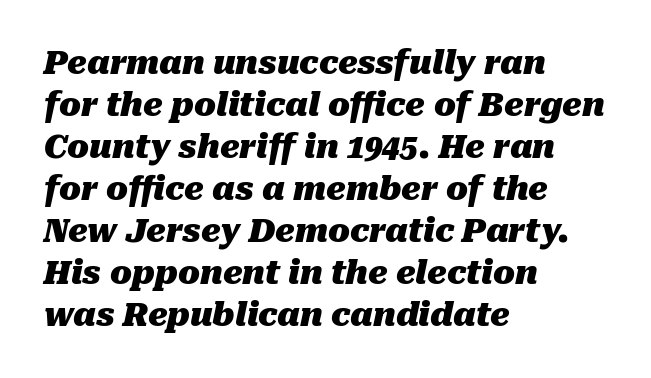
{"italic": "yes", "lean": "right", "slant_degrees": 10, "bold": "yes", "weight": "heavy", "width": "normal", "stroke_contrast": "medium", "x_height": "medium", "monospaced": "no", "underline": "no", "align": "left", "line_spacing": "normal", "line_spacing_ratio": 1.31, "letter_spacing": "normal", "letter_spacing_em": 0.0, "glyph_px": 32}
